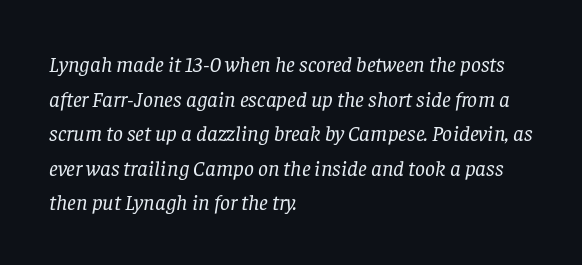
The image shows 22 px text type, italic (leaning right); set left-aligned, normal line spacing (1.57x), normal letter spacing, not underlined.
